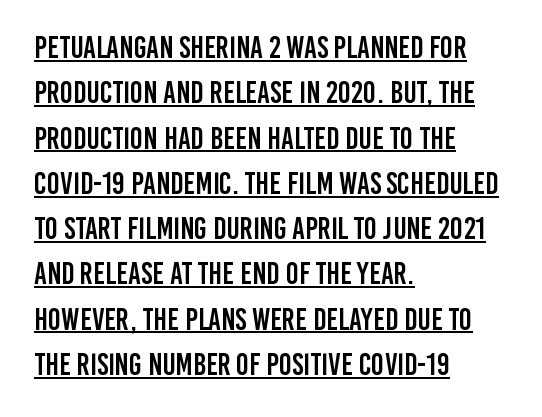
Q: Is the text italic (slanted)? A: No, it is upright.
Q: Is the typeface a serif or a sans-serif typeface? A: Sans-serif.
Q: Is the text underlined? A: Yes.
Q: How is the paragraph aligned? A: Left-aligned.
Q: Is the spacing between letters normal or unusually wide? A: Normal.
Q: Is the spacing between lines tight, normal or loose? A: Normal.
Q: Width (condensed, normal, or wide)? A: Condensed.
Q: Stroke contrast? A: Low.
Q: x-height? A: Large.
Q: Monospaced? A: No.
